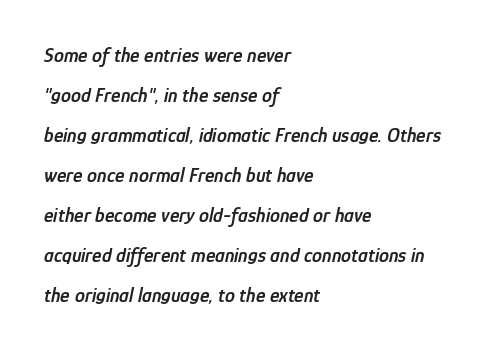
Q: Is the text bold? A: Semi-bold.
Q: Is the text italic (slanted)? A: Yes, it leans right by about 12 degrees.
Q: Is the text underlined? A: No.
Q: How is the paragraph aligned? A: Left-aligned.
Q: Is the spacing between letters normal or unusually wide? A: Normal.
Q: Is the spacing between lines tight, normal or loose? A: Loose.
